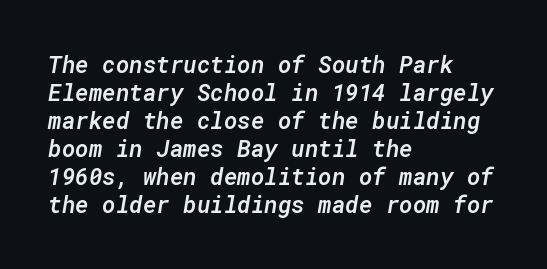
{"italic": "yes", "lean": "right", "slant_degrees": 10, "bold": "semi", "underline": "no", "align": "left", "line_spacing_ratio": 1.22, "letter_spacing": "normal", "letter_spacing_em": 0.0, "glyph_px": 23}
